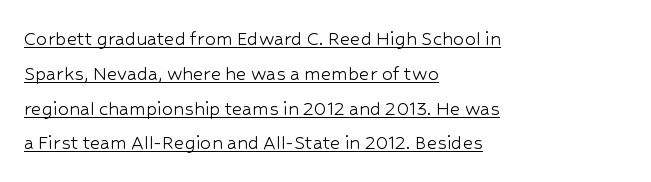
The image shows 22 px text type, upright; set left-aligned, normal line spacing (1.58x), normal letter spacing, underlined.
